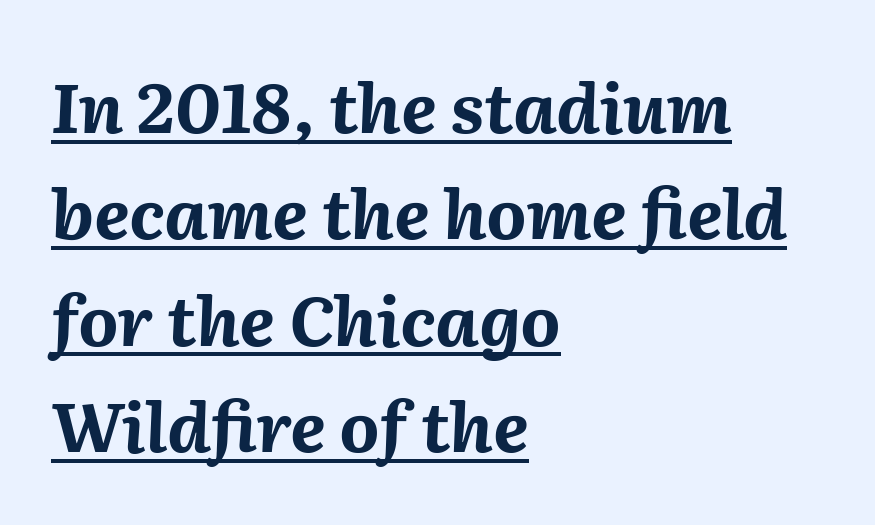
The rendering uses natural spacing where letterforms have individual widths. The passage shown is underscored from start to finish. Strong, thick strokes mark this as bold type. Normally led — the rows are evenly, conventionally spaced.
